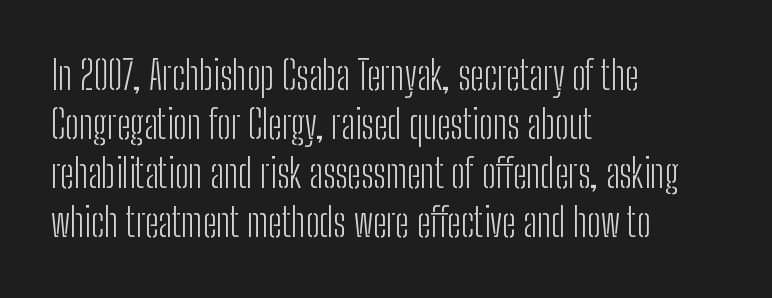
Q: Is the text bold? A: No.
Q: Is the text italic (slanted)? A: No, it is upright.
Q: Is the typeface a serif or a sans-serif typeface? A: Sans-serif.
Q: Is the text underlined? A: No.
Q: How is the paragraph aligned? A: Left-aligned.
Q: Is the spacing between letters normal or unusually wide? A: Normal.
Q: Is the spacing between lines tight, normal or loose? A: Normal.
Q: Width (condensed, normal, or wide)? A: Condensed.
Q: Stroke contrast? A: Low.
Q: x-height? A: Medium.
Q: Monospaced? A: No.
